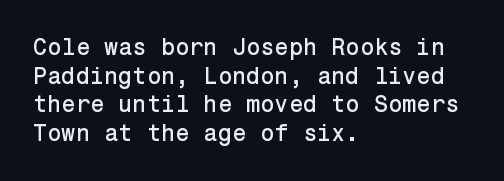
Quick note: not italic, upright. The letters sit at their default tracking, neither squeezed nor spread. The space between consecutive lines is moderate. This sample is left-justified, so line endings fall wherever the words run out. The string is rendered with underlining switched off.
